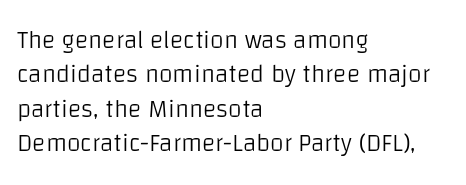
{"italic": "no", "bold": "no", "underline": "no", "align": "left", "line_spacing": "normal", "line_spacing_ratio": 1.38, "letter_spacing": "normal", "letter_spacing_em": 0.0, "glyph_px": 25}
